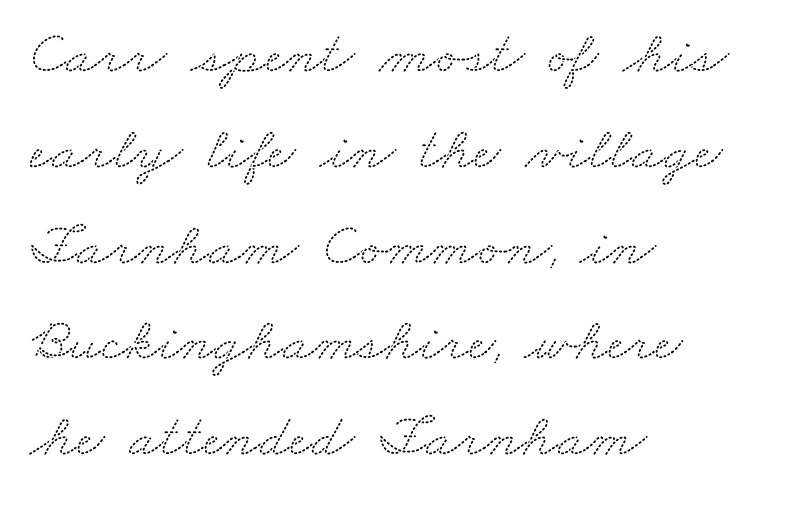
The image shows 61 px wide serif type; set left-aligned, normal line spacing (1.57x), normal letter spacing, not underlined; medium stroke contrast and a small x-height.
